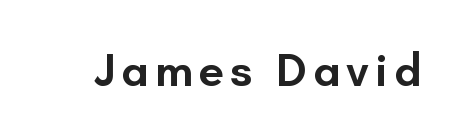
Q: Is the text bold? A: Semi-bold.
Q: Is the text italic (slanted)? A: No, it is upright.
Q: Is the typeface a serif or a sans-serif typeface? A: Sans-serif.
Q: Is the text underlined? A: No.
Q: Width (condensed, normal, or wide)? A: Normal.
Q: Stroke contrast? A: Low.
Q: x-height? A: Small.
Q: Monospaced? A: No.
